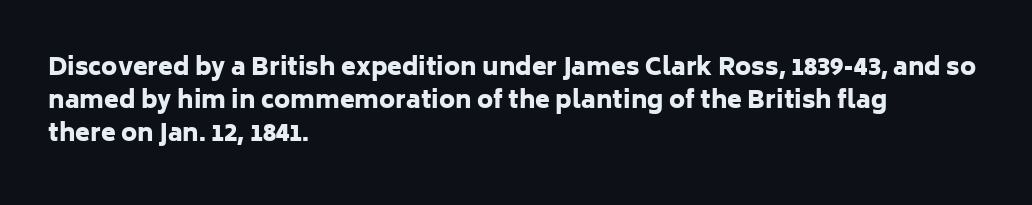
Q: Is the text bold? A: Yes.
Q: Is the text italic (slanted)? A: No, it is upright.
Q: Is the text underlined? A: No.
Q: How is the paragraph aligned? A: Left-aligned.
Q: Is the spacing between letters normal or unusually wide? A: Normal.
Q: Is the spacing between lines tight, normal or loose? A: Normal.
